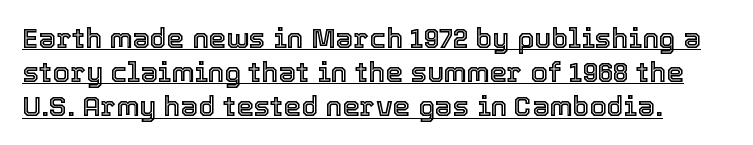
Q: Is the text italic (slanted)? A: No, it is upright.
Q: Is the text underlined? A: Yes.
Q: Is the spacing between letters normal or unusually wide? A: Normal.
Q: Width (condensed, normal, or wide)? A: Normal.
Q: x-height? A: Medium.
Q: Monospaced? A: No.
